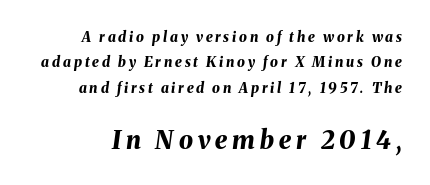
Q: Is the text bold? A: Yes.
Q: Is the text italic (slanted)? A: Yes, it leans right by about 8 degrees.
Q: Is the text underlined? A: No.
Q: Is the spacing between letters normal or unusually wide? A: Unusually wide.
Q: Which block of text is set in a larger size, the first (top) or the second (bottom)? A: The second (bottom) one.
